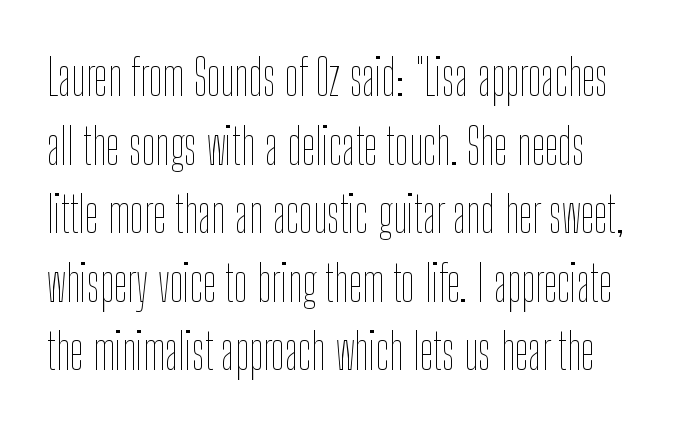
{"italic": "no", "bold": "no", "weight": "thin", "width": "condensed", "stroke_contrast": "low", "x_height": "medium", "monospaced": "no", "underline": "no", "line_spacing": "normal", "line_spacing_ratio": 1.4, "letter_spacing": "normal", "letter_spacing_em": 0.0, "glyph_px": 49}
